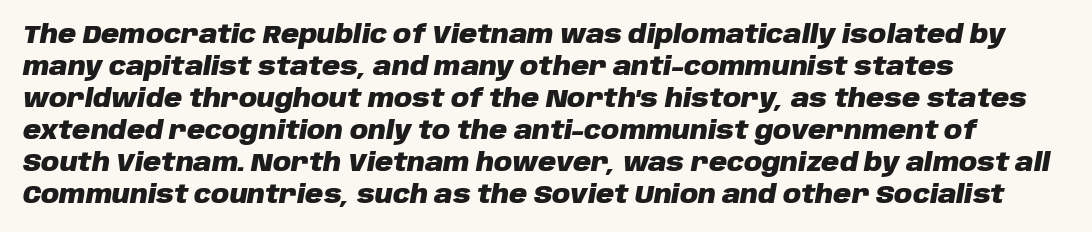
Rule under the text: the space is simply empty. The rendering keeps characters at their native spacing. The text carries the slant typical of an italic or oblique font. Reading down the column, the eye jumps a familiar distance to each next line.
